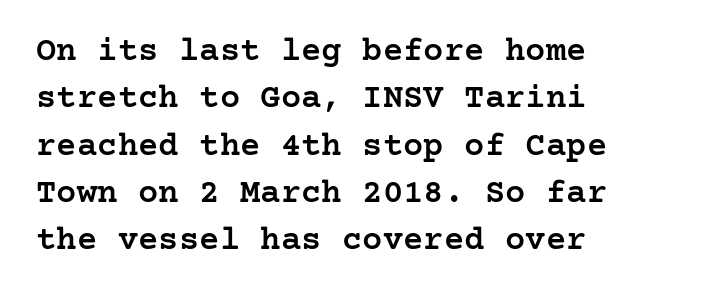
{"serif": "yes", "italic": "no", "bold": "semi", "weight": "semibold", "width": "normal", "stroke_contrast": "low", "x_height": "medium", "underline": "no", "align": "left", "line_spacing": "normal", "line_spacing_ratio": 1.39, "letter_spacing": "normal", "letter_spacing_em": 0.0, "glyph_px": 34}
